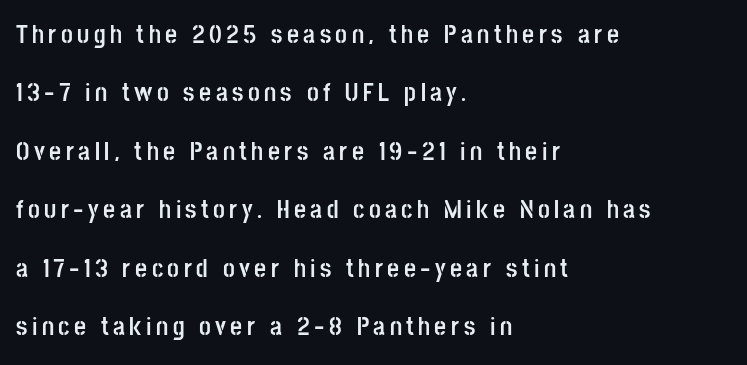
{"italic": "no", "bold": "yes", "underline": "no", "align": "left", "line_spacing": "loose", "line_spacing_ratio": 2.25, "glyph_px": 26}
